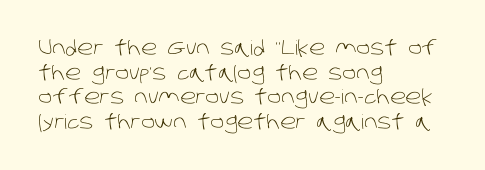
{"bold": "no", "underline": "no", "align": "left", "line_spacing_ratio": 1.23, "letter_spacing": "normal", "letter_spacing_em": 0.0, "glyph_px": 20}
